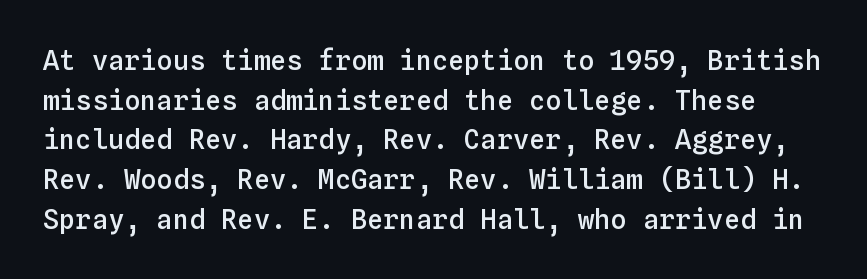
The image shows 27 px text type, upright; set normal line spacing (1.47x), normal letter spacing, not underlined.
